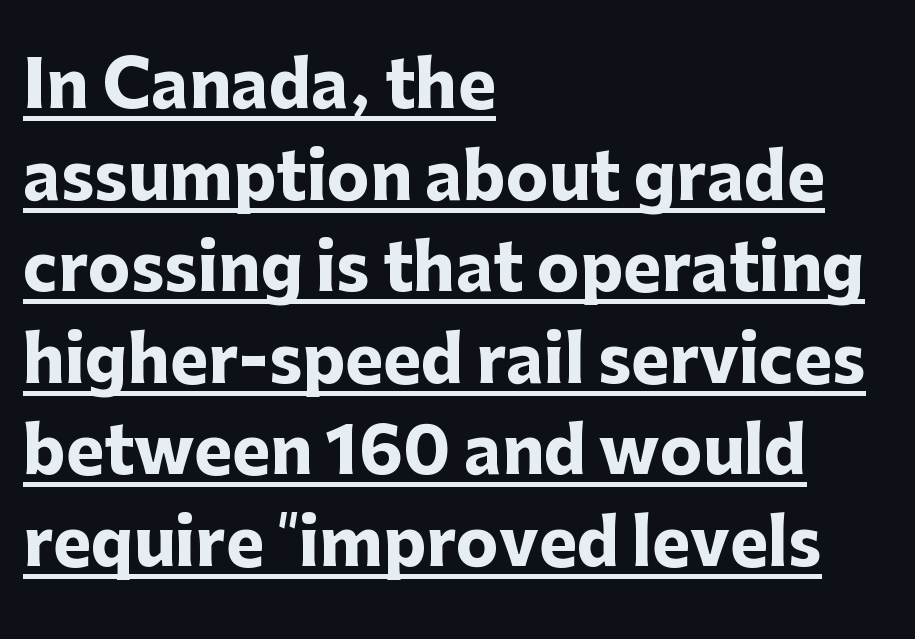
{"serif": "no", "italic": "no", "bold": "yes", "weight": "heavy", "width": "normal", "stroke_contrast": "low", "x_height": "medium", "monospaced": "no", "underline": "yes", "align": "left", "line_spacing": "normal", "line_spacing_ratio": 1.43, "letter_spacing": "normal", "letter_spacing_em": 0.0, "glyph_px": 64}
